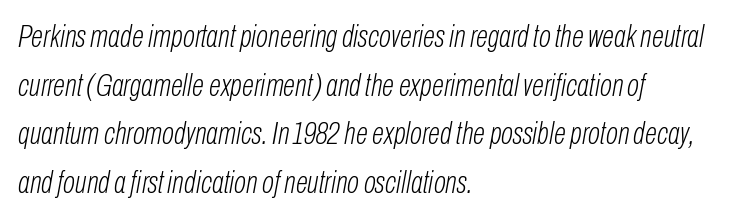
Q: Is the text bold? A: No.
Q: Is the text italic (slanted)? A: Yes, it leans right by about 10 degrees.
Q: Is the text underlined? A: No.
Q: How is the paragraph aligned? A: Left-aligned.
Q: Is the spacing between letters normal or unusually wide? A: Normal.
Q: Is the spacing between lines tight, normal or loose? A: Normal.
Q: Width (condensed, normal, or wide)? A: Condensed.
Q: Stroke contrast? A: Low.
Q: x-height? A: Medium.
Q: Monospaced? A: No.
